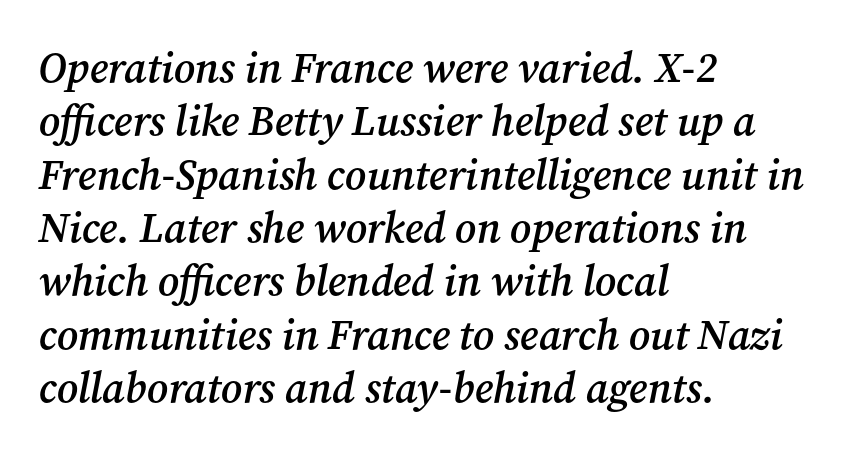
{"serif": "yes", "italic": "yes", "lean": "right", "slant_degrees": 12, "bold": "semi", "weight": "semibold", "width": "normal", "stroke_contrast": "medium", "x_height": "medium", "monospaced": "no", "underline": "no", "align": "left", "line_spacing": "normal", "line_spacing_ratio": 1.27, "letter_spacing": "normal", "letter_spacing_em": 0.0, "glyph_px": 42}
